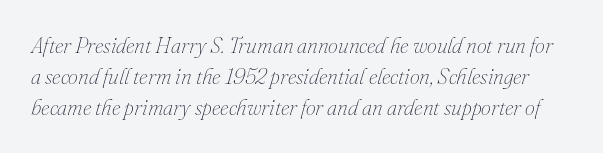
Summary of weight: not heavy and not bold. The lines sit at an ordinary, default distance from one another. Lines of text with bare space underneath. In terms of letterspacing, this is plain default setting. The whole block is typeset with a tilt.
